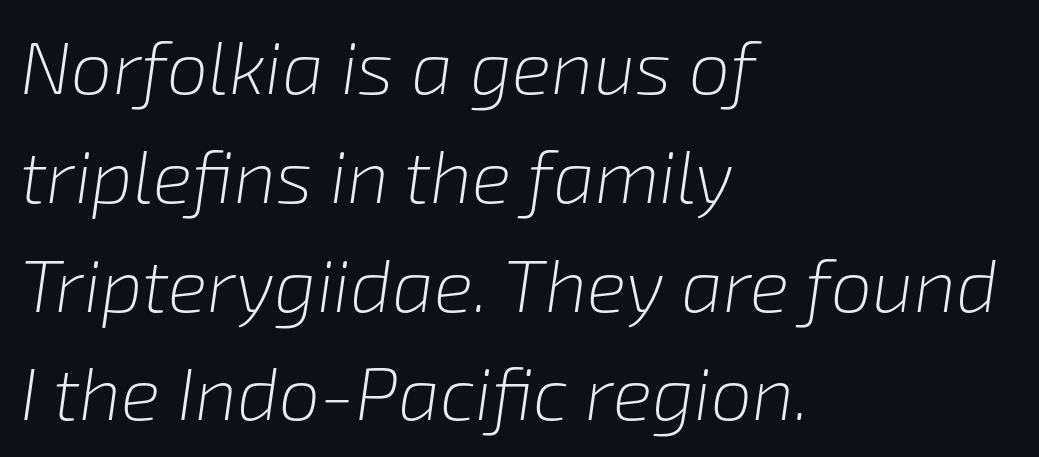
The image shows 74 px light type, italic (leaning right); set left-aligned, normal line spacing (1.47x), normal letter spacing, not underlined; low stroke contrast and a medium x-height.
